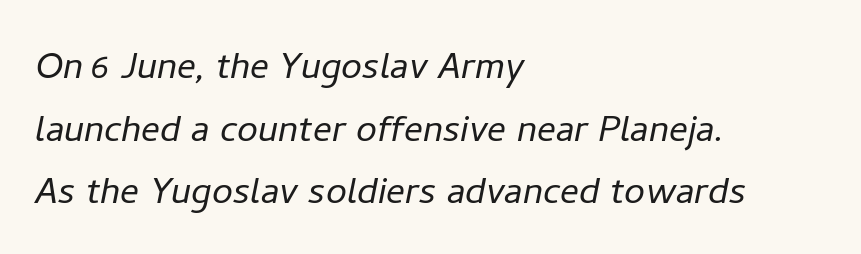
Q: Is the text bold? A: No.
Q: Is the text italic (slanted)? A: Yes, it leans right by about 11 degrees.
Q: Is the text underlined? A: No.
Q: How is the paragraph aligned? A: Left-aligned.
Q: Is the spacing between letters normal or unusually wide? A: Normal.
Q: Is the spacing between lines tight, normal or loose? A: Normal.
Q: Width (condensed, normal, or wide)? A: Normal.
Q: Stroke contrast? A: Low.
Q: x-height? A: Medium.
Q: Monospaced? A: No.
